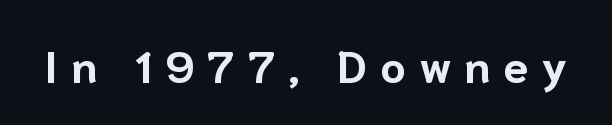
The image shows 45 px bold sans-serif type, upright; set unusually wide letter spacing (+0.29 em), not underlined; low stroke contrast and a medium x-height.
